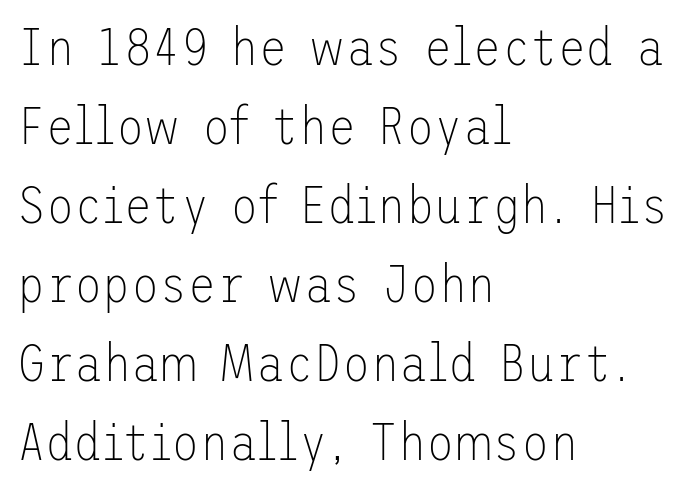
The typography opts for an upright posture over an oblique one. Nope, no serifs anywhere on these letters. Underline: absent. Where is the straight margin? On the left. This reads as an unemphasized weight, regular at the heaviest. Caption: standard tracking, unaltered.
